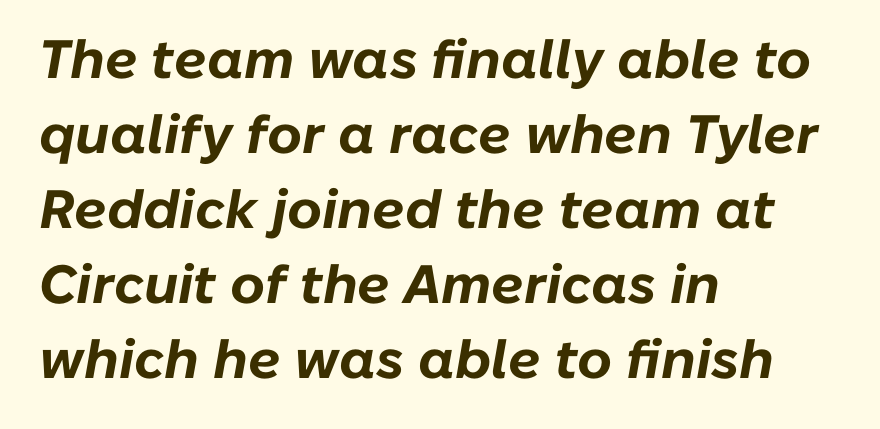
The image shows 54 px bold type, italic (leaning right); set left-aligned, normal line spacing (1.39x), normal letter spacing, not underlined; low stroke contrast and a medium x-height.
